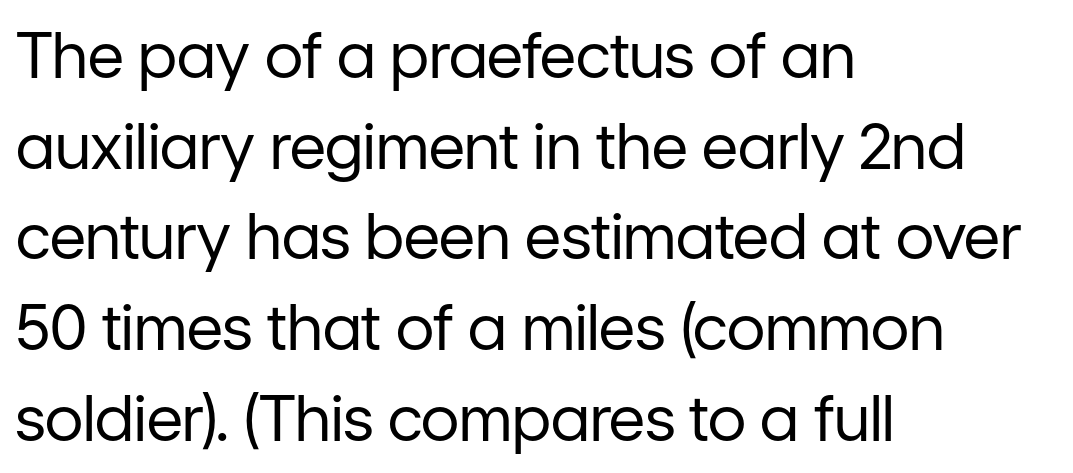
{"serif": "no", "italic": "no", "bold": "no", "weight": "regular", "width": "normal", "stroke_contrast": "low", "x_height": "medium", "monospaced": "no", "underline": "no", "align": "left", "line_spacing": "normal", "line_spacing_ratio": 1.44, "letter_spacing": "normal", "letter_spacing_em": 0.0, "glyph_px": 63}
